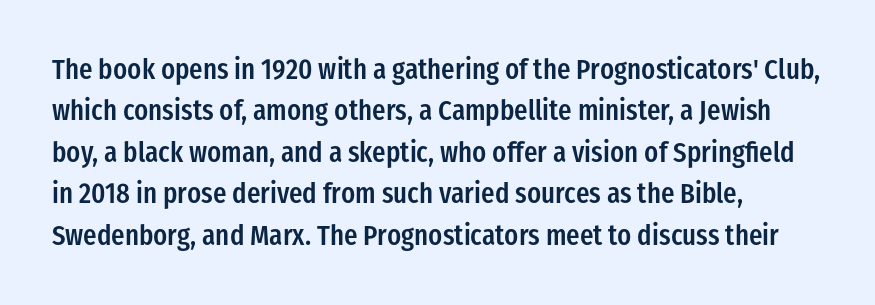
The image shows 28 px semibold, condensed sans-serif type, upright; set left-aligned, normal line spacing (1.48x), normal letter spacing, not underlined; low stroke contrast and a medium x-height.
